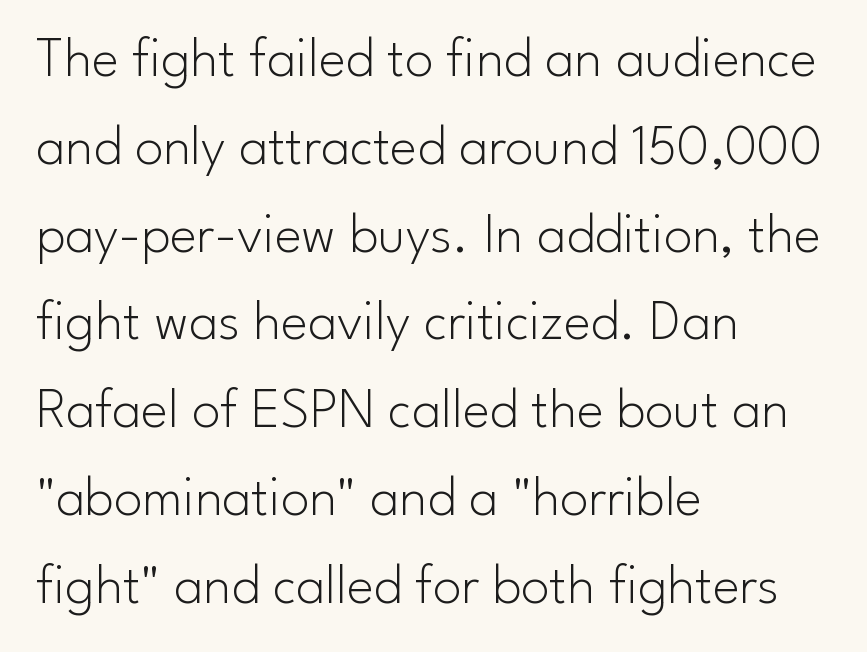
Summary of vertical rhythm: regular, with standard interline spacing. Each letter keeps its own natural width here, so spacing adapts to shape. Where is the straight margin? On the left. The letters stand upright; this is a roman face.
